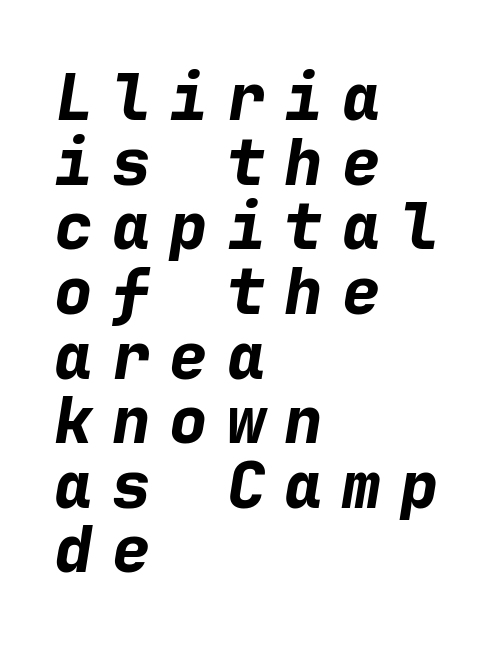
Notice how the stems are inclined rather than vertical — that's the hallmark of italics. Tracking here is generous; glyphs stand well apart from one another. One glance says dense: line gaps are narrower than usual. These lines stack with their left ends in a neat column.
